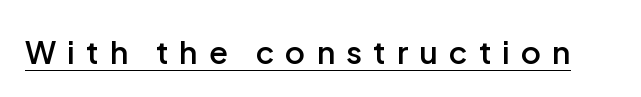
Is the letter spacing exaggerated? Yes — the characters are pushed far apart. Every letter is mildly thick-stroked: semibold rather than bold. Vertical strokes here are truly vertical. Somebody hit Ctrl+U on this one — the words are underlined. You could not count columns in this text — the font is proportionally spaced. The glyphs in this specimen are sans serif.
